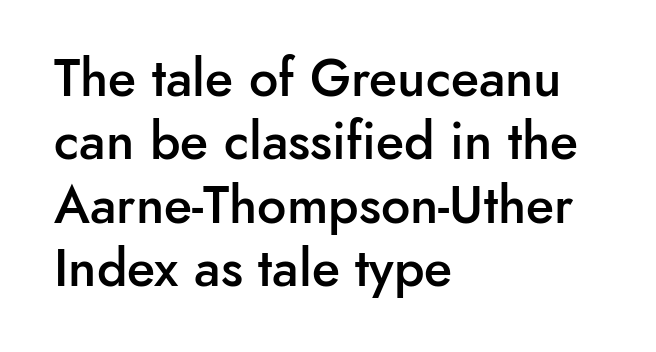
The image shows 52 px semibold sans-serif type, upright; set left-aligned, line spacing 1.22x, normal letter spacing, not underlined; low stroke contrast and a small x-height.
